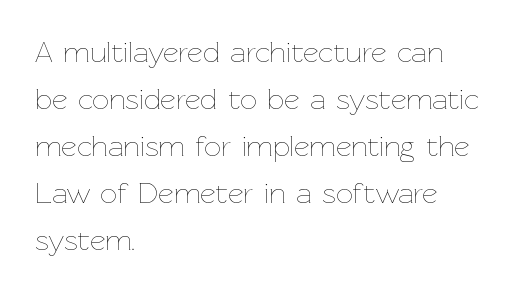
The image shows 30 px thin type, upright; set left-aligned, normal line spacing (1.57x), normal letter spacing, not underlined; low stroke contrast and a medium x-height.
